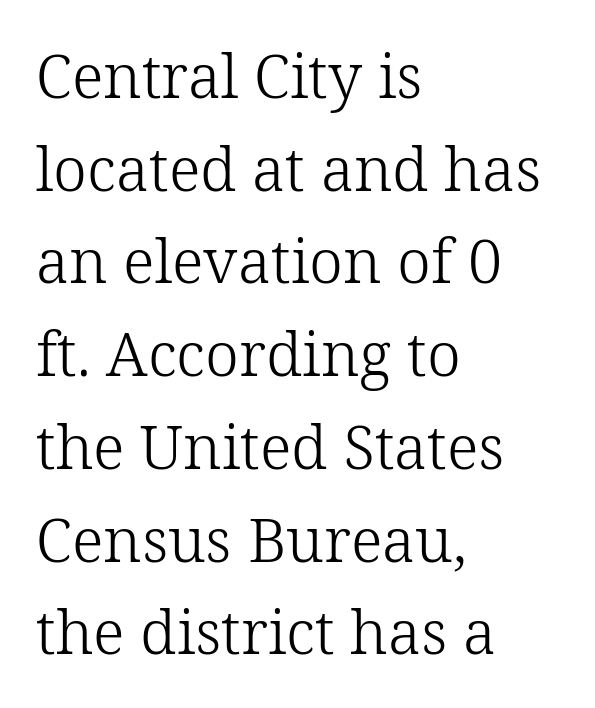
{"serif": "yes", "italic": "no", "bold": "no", "weight": "light", "width": "normal", "stroke_contrast": "low", "x_height": "medium", "monospaced": "no", "underline": "no", "align": "left", "line_spacing": "normal", "line_spacing_ratio": 1.52, "letter_spacing": "normal", "letter_spacing_em": 0.0, "glyph_px": 61}
